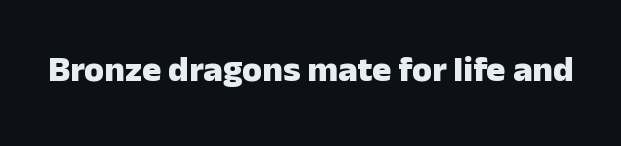
Q: Is the text bold? A: Yes.
Q: Is the text italic (slanted)? A: No, it is upright.
Q: Is the typeface a serif or a sans-serif typeface? A: Sans-serif.
Q: Is the text underlined? A: No.
Q: Is the spacing between letters normal or unusually wide? A: Normal.
Q: Width (condensed, normal, or wide)? A: Normal.
Q: Stroke contrast? A: Low.
Q: x-height? A: Medium.
Q: Monospaced? A: No.
